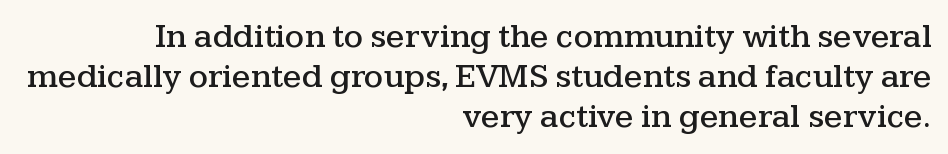
The image shows 34 px wide serif type, upright; set right-aligned, line spacing 1.17x, normal letter spacing, not underlined; medium stroke contrast and a medium x-height.
